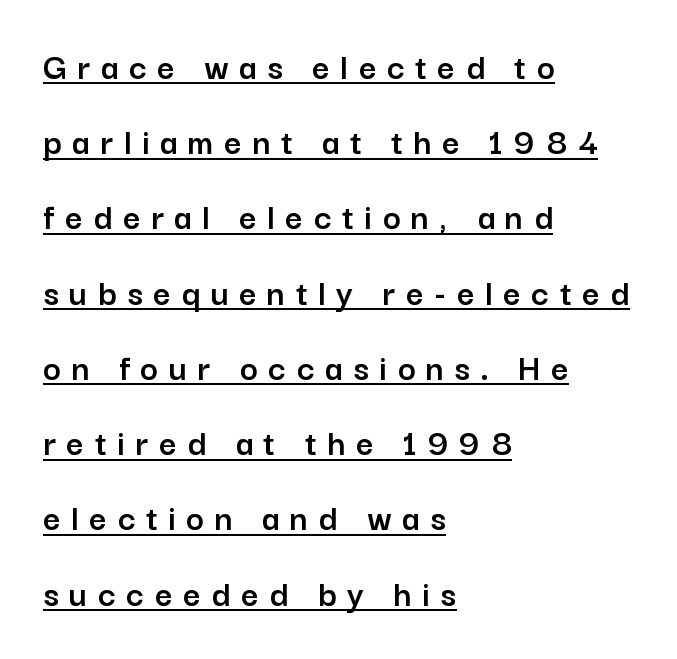
Q: Is the text italic (slanted)? A: No, it is upright.
Q: Is the typeface a serif or a sans-serif typeface? A: Sans-serif.
Q: Is the text underlined? A: Yes.
Q: How is the paragraph aligned? A: Left-aligned.
Q: Is the spacing between letters normal or unusually wide? A: Unusually wide.
Q: Is the spacing between lines tight, normal or loose? A: Loose.
Q: Width (condensed, normal, or wide)? A: Normal.
Q: Stroke contrast? A: Low.
Q: x-height? A: Medium.
Q: Monospaced? A: No.
